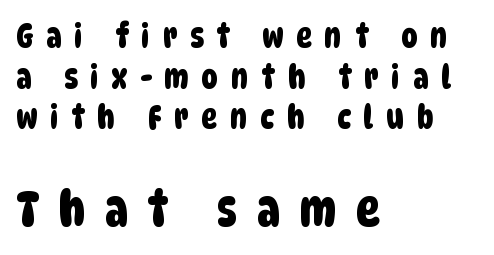
The image shows 50 px condensed sans-serif type; set left-aligned, line spacing 1.23x, unusually wide letter spacing (+0.39 em), not underlined; the second (bottom) block is 1.52x larger; low stroke contrast and a large x-height.
